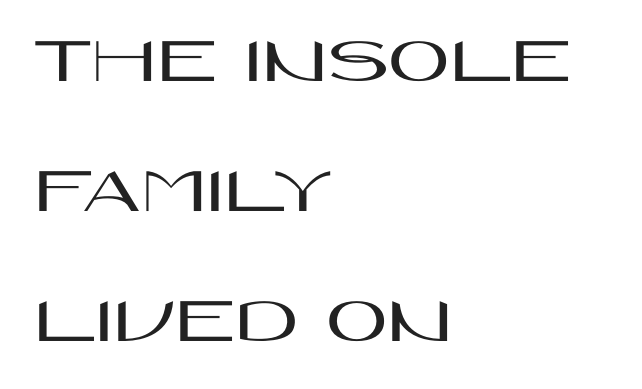
The image shows 67 px wide sans-serif type, upright; set left-aligned, loose line spacing (1.94x), normal letter spacing, not underlined; high stroke contrast and a large x-height.
